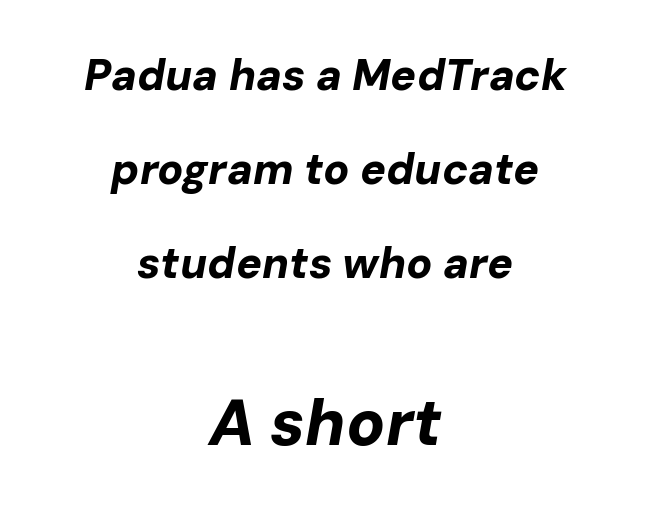
The image shows 64 px bold type, italic (leaning right); set centered, loose line spacing (2.19x), normal letter spacing, not underlined; the second (bottom) block is 1.49x larger; low stroke contrast and a medium x-height.
